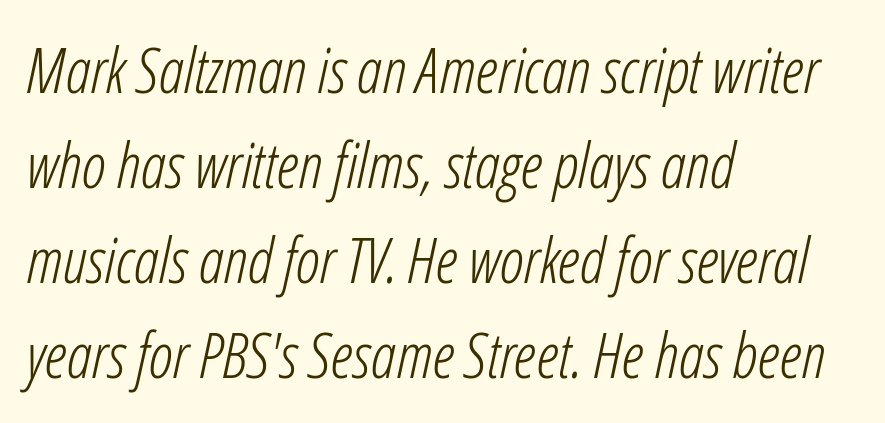
{"italic": "yes", "lean": "right", "slant_degrees": 12, "bold": "no", "weight": "light", "width": "condensed", "stroke_contrast": "low", "x_height": "medium", "monospaced": "no", "underline": "no", "align": "left", "line_spacing": "normal", "line_spacing_ratio": 1.51, "letter_spacing": "normal", "letter_spacing_em": 0.0, "glyph_px": 63}
